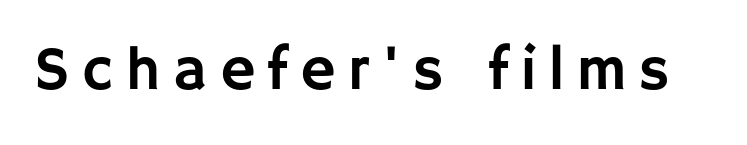
The image shows 61 px sans-serif type, upright; set unusually wide letter spacing (+0.2 em), not underlined; low stroke contrast and a large x-height.
